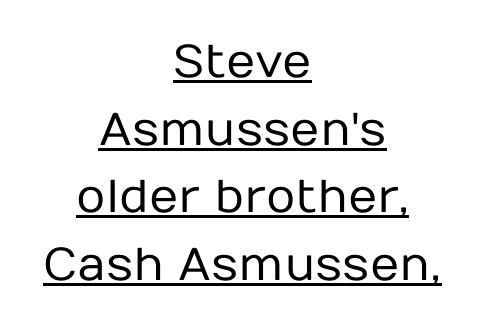
{"serif": "no", "italic": "no", "bold": "no", "weight": "regular", "width": "normal", "stroke_contrast": "low", "x_height": "medium", "monospaced": "no", "underline": "yes", "align": "center", "line_spacing": "normal", "line_spacing_ratio": 1.47, "letter_spacing": "normal", "letter_spacing_em": 0.0, "glyph_px": 46}
